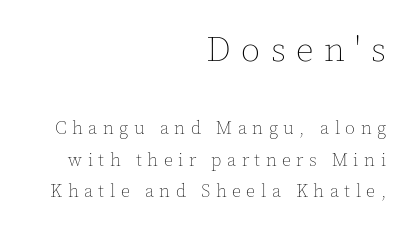
{"italic": "no", "bold": "no", "weight": "thin", "width": "normal", "x_height": "medium", "monospaced": "no", "underline": "no", "align": "right", "line_spacing_ratio": 1.75, "letter_spacing": "wide", "letter_spacing_em": 0.3, "larger_block": "first", "size_ratio": 1.94, "glyph_px": 35}
